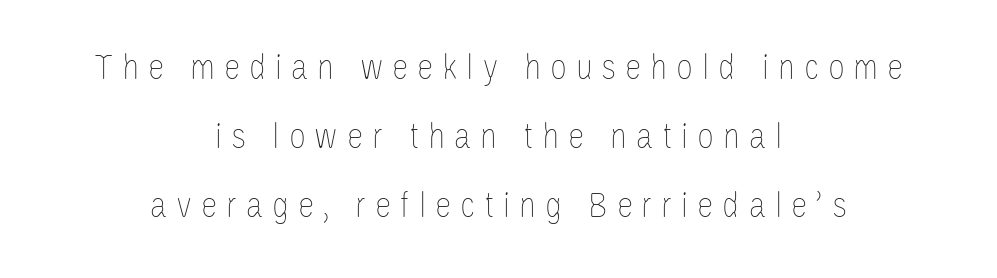
The image shows 37 px thin, condensed type, upright; set centered, line spacing 1.86x, unusually wide letter spacing (+0.24 em), not underlined; low stroke contrast and a large x-height.
